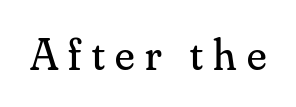
The image shows 45 px regular-weight serif type, upright; set unusually wide letter spacing (+0.23 em), not underlined; medium stroke contrast and a small x-height.
